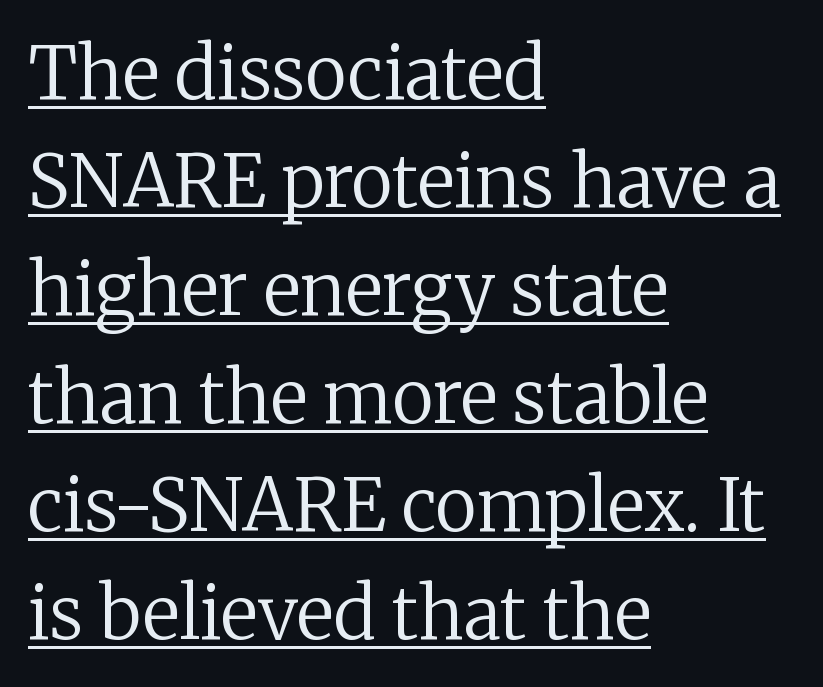
{"serif": "yes", "italic": "no", "bold": "no", "weight": "regular", "width": "normal", "stroke_contrast": "low", "x_height": "medium", "monospaced": "no", "underline": "yes", "align": "left", "line_spacing": "normal", "line_spacing_ratio": 1.5, "letter_spacing": "normal", "letter_spacing_em": 0.0, "glyph_px": 72}
